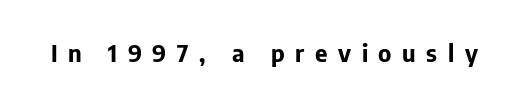
The image shows 24 px bold type, upright; set unusually wide letter spacing (+0.44 em), not underlined.
